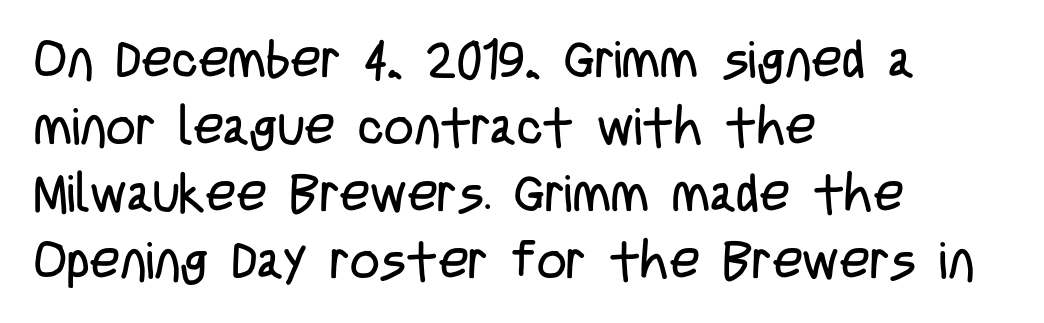
These lines are composed in type without serifs. Anything drawn beneath the words? Only blank space. Character widths vary here, with narrow letters taking less room than wide ones. Between one letter and the next there's only the usual sliver of space.
